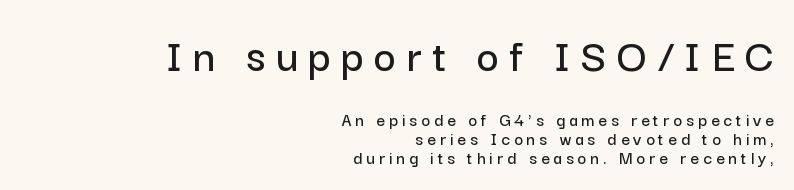
The image shows 48 px sans-serif type, upright; set right-aligned, tight line spacing (0.98x), unusually wide letter spacing (+0.21 em), not underlined; the first (top) block is 2.53x larger; low stroke contrast and a medium x-height.
